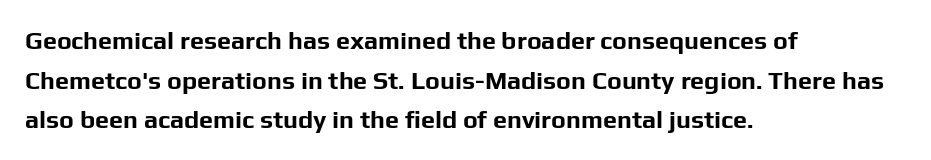
{"italic": "no", "bold": "yes", "underline": "no", "align": "left", "line_spacing": "normal", "line_spacing_ratio": 1.59, "letter_spacing": "normal", "letter_spacing_em": 0.0, "glyph_px": 25}
